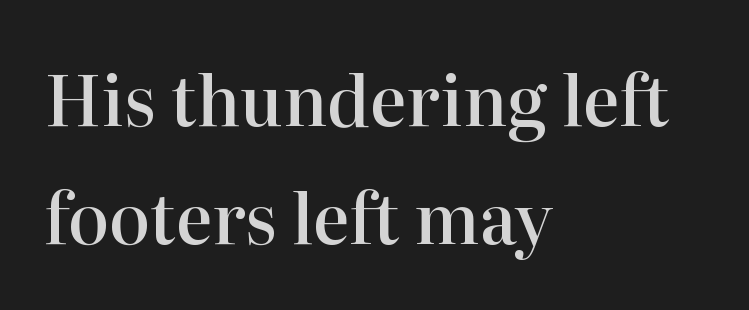
Stems and bowls a touch heavier than normal — semibold. Ordinary non-slanted type is in use. These lines are rendered in a variable-pitch font. Note: serifs present on the glyphs. The foot of each line stays bare and open. Notice how the passage keeps a crisp vertical edge on the left only.
